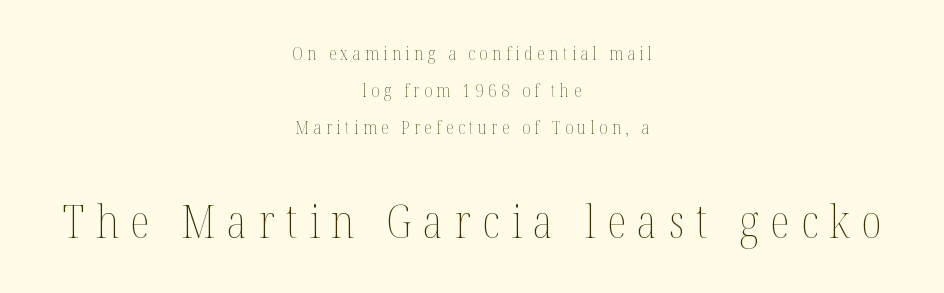
{"italic": "no", "bold": "no", "weight": "thin", "width": "condensed", "stroke_contrast": "medium", "x_height": "medium", "monospaced": "no", "underline": "no", "align": "center", "line_spacing": "loose", "line_spacing_ratio": 2.06, "letter_spacing": "wide", "letter_spacing_em": 0.25, "larger_block": "second", "size_ratio": 2.56, "glyph_px": 46}
